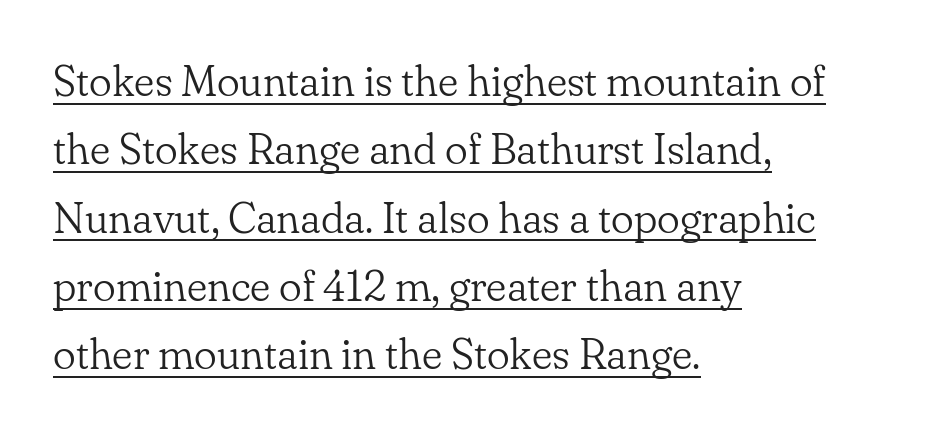
Q: Is the text bold? A: No.
Q: Is the text italic (slanted)? A: No, it is upright.
Q: Is the typeface a serif or a sans-serif typeface? A: Serif.
Q: Is the text underlined? A: Yes.
Q: How is the paragraph aligned? A: Left-aligned.
Q: Is the spacing between letters normal or unusually wide? A: Normal.
Q: Is the spacing between lines tight, normal or loose? A: Normal.
Q: Width (condensed, normal, or wide)? A: Normal.
Q: Stroke contrast? A: Low.
Q: x-height? A: Small.
Q: Monospaced? A: No.
